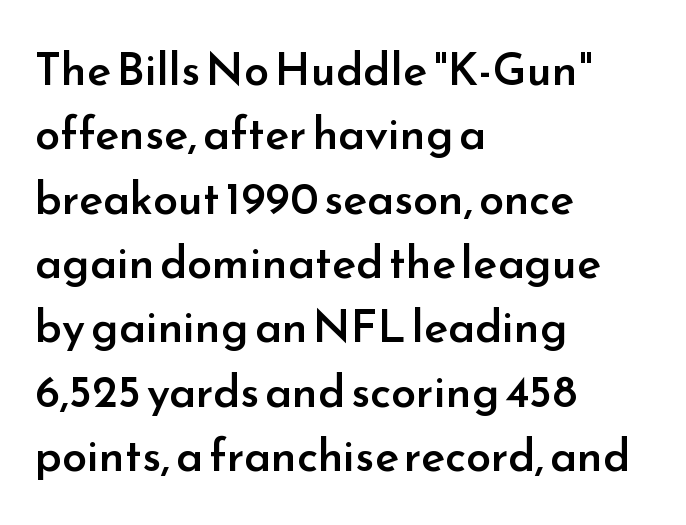
Q: Is the text bold? A: Semi-bold.
Q: Is the text italic (slanted)? A: No, it is upright.
Q: Is the typeface a serif or a sans-serif typeface? A: Sans-serif.
Q: Is the text underlined? A: No.
Q: How is the paragraph aligned? A: Left-aligned.
Q: Is the spacing between letters normal or unusually wide? A: Normal.
Q: Is the spacing between lines tight, normal or loose? A: Normal.
Q: Width (condensed, normal, or wide)? A: Normal.
Q: Stroke contrast? A: Low.
Q: x-height? A: Small.
Q: Monospaced? A: No.
